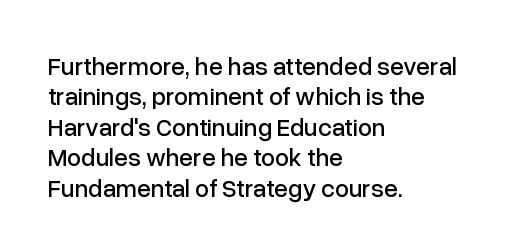
The typography opts for an upright posture over an oblique one. The letterforms sit shoulder to shoulder at normal distance. Compared with a centered layout, this one pins lines to the left instead. Descenders are the only things crossing below the line.
